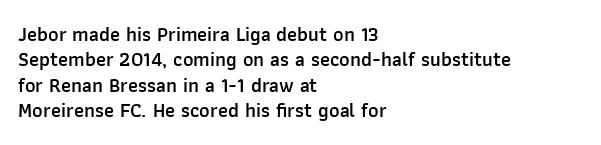
{"italic": "no", "bold": "semi", "underline": "no", "align": "left", "line_spacing": "normal", "line_spacing_ratio": 1.27, "letter_spacing": "normal", "letter_spacing_em": 0.0, "glyph_px": 20}
